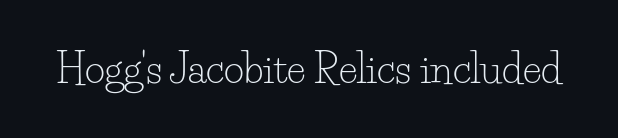
The image shows 39 px light serif type, upright; set normal letter spacing, not underlined; low stroke contrast and a small x-height.
